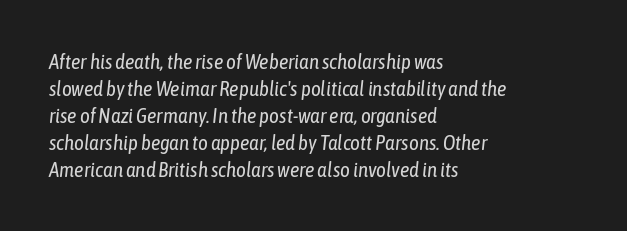
Q: Is the text bold? A: No.
Q: Is the text italic (slanted)? A: Yes, it leans right by about 6 degrees.
Q: Is the text underlined? A: No.
Q: How is the paragraph aligned? A: Left-aligned.
Q: Is the spacing between letters normal or unusually wide? A: Normal.
Q: Is the spacing between lines tight, normal or loose? A: Normal.
